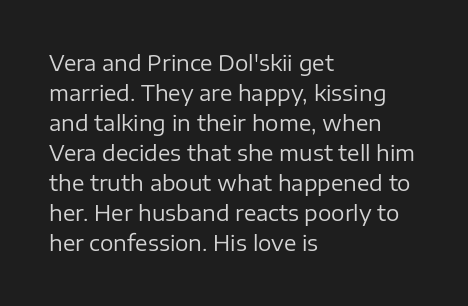
The image shows 21 px text type, upright; set left-aligned, normal line spacing (1.43x), normal letter spacing, not underlined.
